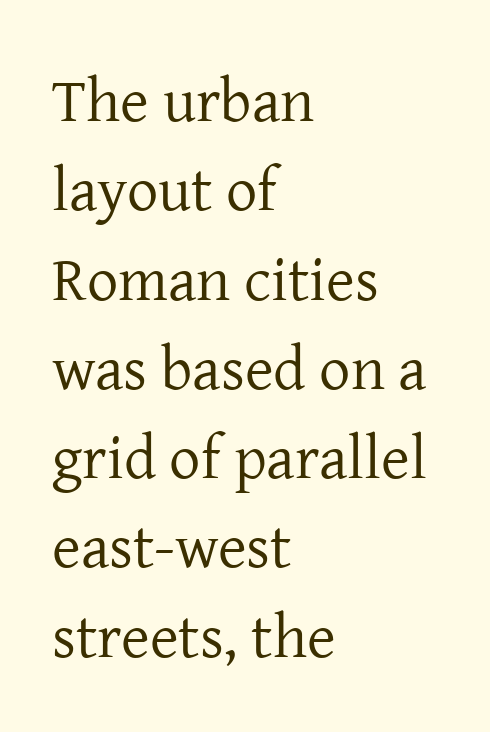
{"serif": "yes", "italic": "no", "bold": "no", "weight": "regular", "width": "normal", "stroke_contrast": "low", "x_height": "medium", "monospaced": "no", "underline": "no", "align": "left", "line_spacing": "normal", "line_spacing_ratio": 1.44, "letter_spacing": "normal", "letter_spacing_em": 0.0, "glyph_px": 62}
